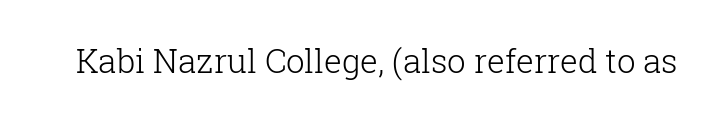
Q: Is the text bold? A: No.
Q: Is the text italic (slanted)? A: No, it is upright.
Q: Is the typeface a serif or a sans-serif typeface? A: Serif.
Q: Is the text underlined? A: No.
Q: Is the spacing between letters normal or unusually wide? A: Normal.
Q: Width (condensed, normal, or wide)? A: Normal.
Q: Stroke contrast? A: Low.
Q: x-height? A: Medium.
Q: Monospaced? A: No.
